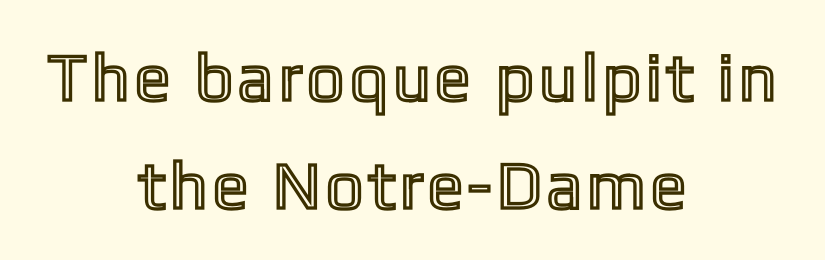
Q: Is the text italic (slanted)? A: No, it is upright.
Q: Is the text underlined? A: No.
Q: How is the paragraph aligned? A: Centered.
Q: Is the spacing between lines tight, normal or loose? A: Normal.
Q: Width (condensed, normal, or wide)? A: Condensed.
Q: x-height? A: Medium.
Q: Monospaced? A: No.
